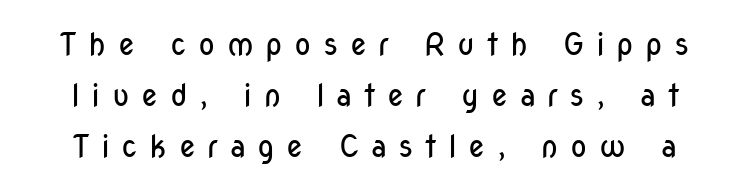
{"serif": "no", "italic": "no", "bold": "no", "weight": "regular", "width": "condensed", "stroke_contrast": "low", "x_height": "medium", "monospaced": "no", "underline": "no", "line_spacing": "normal", "line_spacing_ratio": 1.65, "letter_spacing": "wide", "letter_spacing_em": 0.37, "glyph_px": 31}
